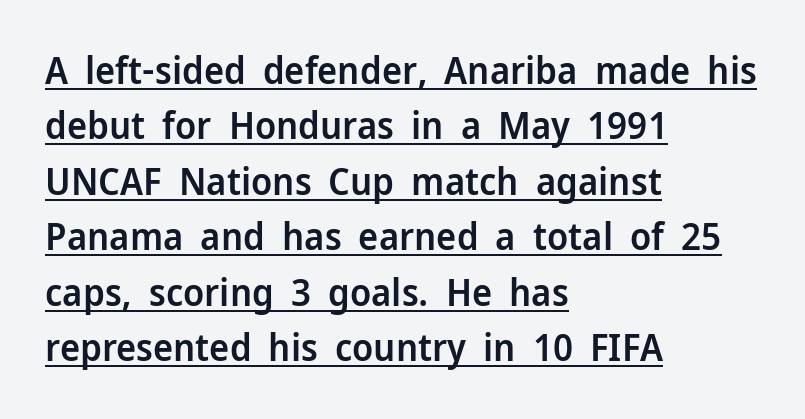
The image shows 38 px semibold sans-serif type, upright; set left-aligned, normal line spacing (1.46x), normal letter spacing, underlined; low stroke contrast and a medium x-height.
